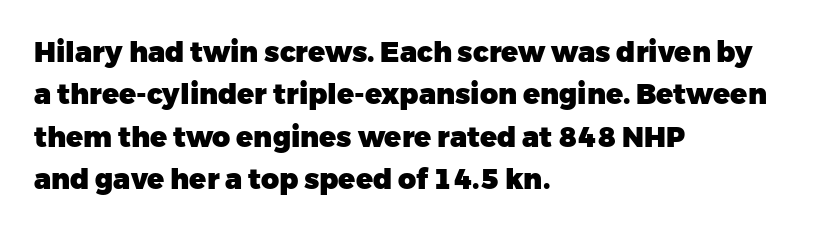
Q: Is the text bold? A: Yes.
Q: Is the text italic (slanted)? A: No, it is upright.
Q: Is the typeface a serif or a sans-serif typeface? A: Sans-serif.
Q: Is the text underlined? A: No.
Q: How is the paragraph aligned? A: Left-aligned.
Q: Is the spacing between letters normal or unusually wide? A: Normal.
Q: Is the spacing between lines tight, normal or loose? A: Normal.
Q: Width (condensed, normal, or wide)? A: Normal.
Q: Stroke contrast? A: Low.
Q: x-height? A: Medium.
Q: Monospaced? A: No.
